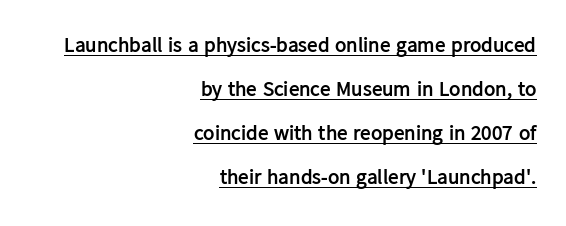
Students, note that the glyphs here touch the page at normal intervals. Loosely led — the rows are spread out. Is the block centered? No — it sits flush against the right margin. These lines were composed using upright roman letters. Emphasis by weight is at full strength: bold.
